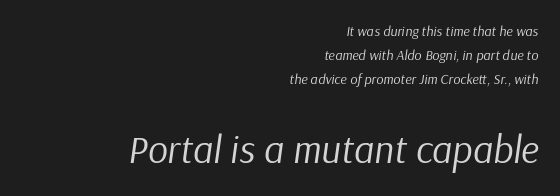
No word sits above an underline. Spacing verdict: proportional, widths tailored to each character. This is oblique type, the kind used for emphasis or titles. Does the bottom block carry the larger type? Yes, it does.
